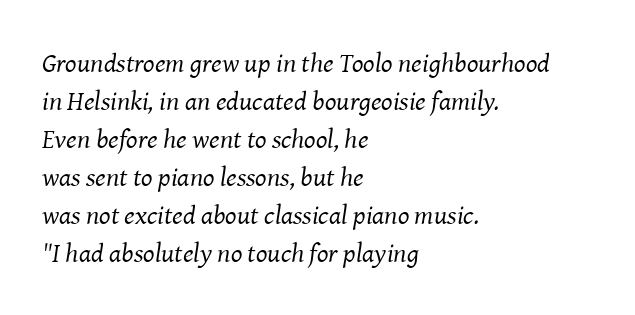
Q: Is the text bold? A: No.
Q: Is the text italic (slanted)? A: Yes, it leans right by about 8 degrees.
Q: Is the text underlined? A: No.
Q: How is the paragraph aligned? A: Left-aligned.
Q: Is the spacing between letters normal or unusually wide? A: Normal.
Q: Is the spacing between lines tight, normal or loose? A: Normal.
